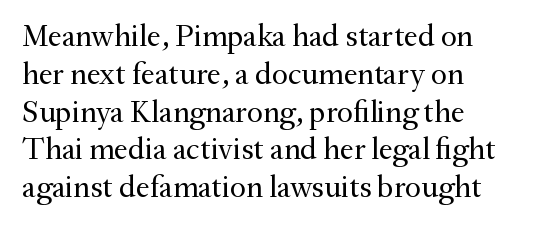
{"serif": "yes", "italic": "no", "bold": "no", "weight": "regular", "width": "normal", "stroke_contrast": "medium", "x_height": "small", "monospaced": "no", "underline": "no", "line_spacing_ratio": 1.22, "letter_spacing": "normal", "letter_spacing_em": 0.0, "glyph_px": 31}
